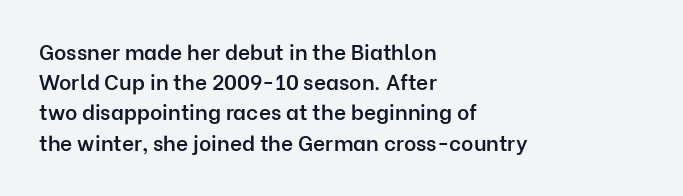
Vertical spacing — default. These lines stack with their left ends in a neat column. A typesetter would mark this as roman, not italic. Only glyphs here, with clear space below each row. What stands out about the letter spacing? Nothing — it is the standard amount.
